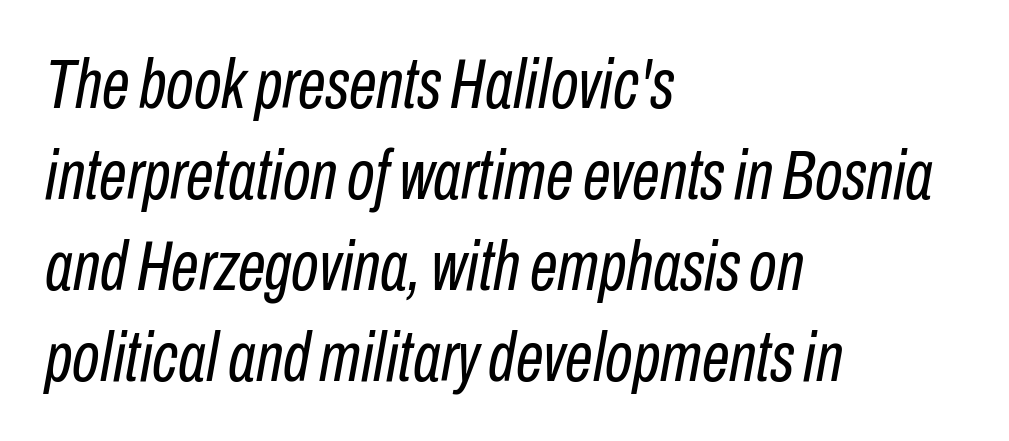
{"italic": "yes", "lean": "right", "slant_degrees": 10, "bold": "no", "weight": "regular", "width": "condensed", "stroke_contrast": "low", "x_height": "medium", "monospaced": "no", "underline": "no", "align": "left", "line_spacing": "normal", "line_spacing_ratio": 1.28, "letter_spacing": "normal", "letter_spacing_em": 0.0, "glyph_px": 71}
